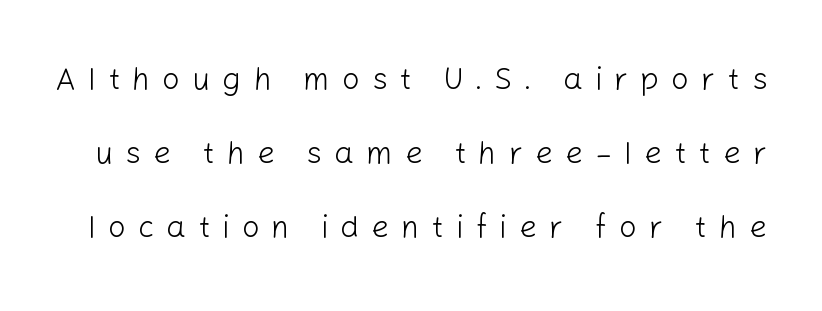
Vertical stems look standard width or narrower in stroke. Note the varied advance widths — an 'i' is clearly narrower than an 'm'. The font family rendered here belongs to the sans-serif group. The letters are spread apart with noticeably loose tracking.
